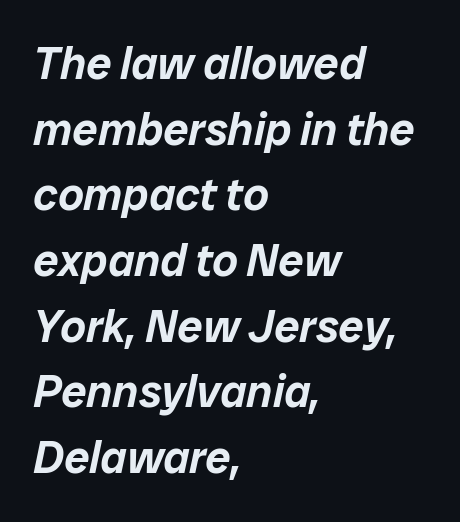
The image shows 45 px text type, italic (leaning right); set left-aligned, normal line spacing (1.46x), normal letter spacing, not underlined; low stroke contrast and a medium x-height.
